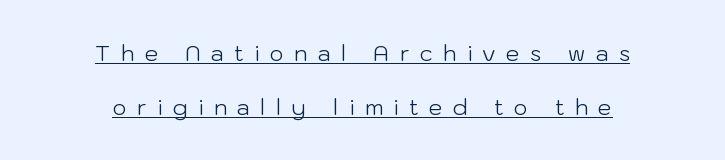
The rendering positions every line midway between the sides. Whoever set this chose breathing room over compactness in the vertical rhythm. Upright lettering throughout. These lines have a slow, spaced-out rhythm from letter to letter. You can see a thin bar hugging the bottom of the glyphs. Caption: face not bold, strokes unweighted.
